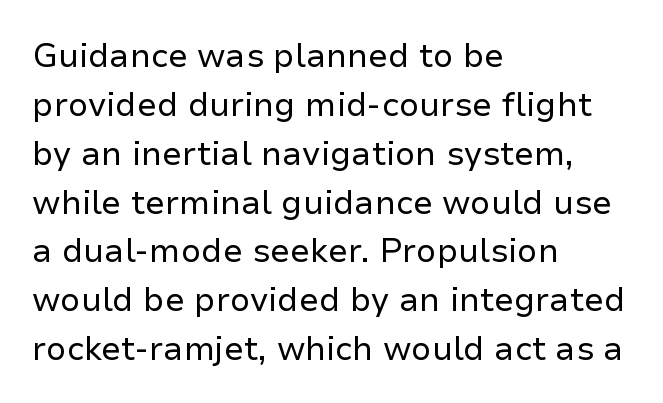
The image shows 33 px regular-weight sans-serif type, upright; set left-aligned, normal line spacing (1.48x), normal letter spacing, not underlined; low stroke contrast and a medium x-height.
